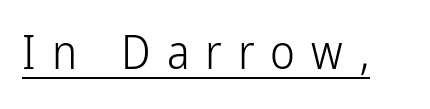
The image shows 47 px light, condensed sans-serif type, upright; set unusually wide letter spacing (+0.34 em), underlined; low stroke contrast and a medium x-height.
